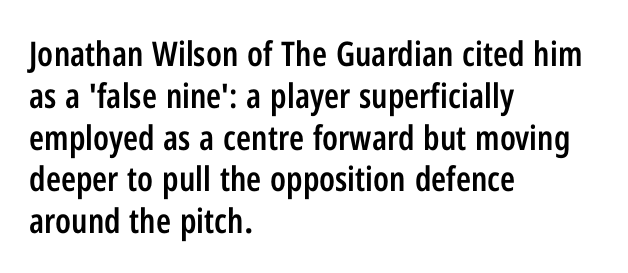
Stroke thickness is moderately raised; the sample reads as semibold. The foot of each line stays bare and open. Each letter's strokes conclude bluntly, with no projecting serifs. Unlike italic type, these characters show no tilt at all. Honestly, the letter spacing is just normal — you wouldn't notice it. The passage shown is typed in a proportional face where columns would drift.
